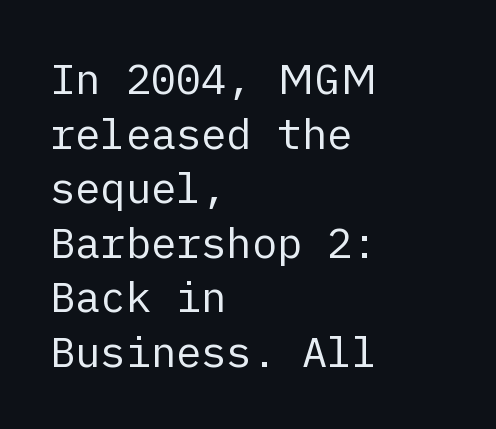
Q: Is the text bold? A: No.
Q: Is the text italic (slanted)? A: No, it is upright.
Q: Is the typeface a serif or a sans-serif typeface? A: Sans-serif.
Q: Is the text underlined? A: No.
Q: How is the paragraph aligned? A: Left-aligned.
Q: Is the spacing between letters normal or unusually wide? A: Normal.
Q: Is the spacing between lines tight, normal or loose? A: Normal.
Q: Width (condensed, normal, or wide)? A: Normal.
Q: Stroke contrast? A: Low.
Q: x-height? A: Medium.
